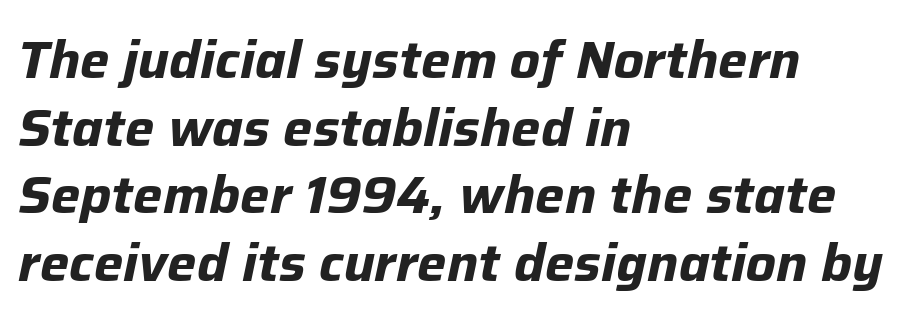
Q: Is the text bold? A: Yes.
Q: Is the text italic (slanted)? A: Yes, it leans right by about 12 degrees.
Q: Is the text underlined? A: No.
Q: How is the paragraph aligned? A: Left-aligned.
Q: Is the spacing between letters normal or unusually wide? A: Normal.
Q: Is the spacing between lines tight, normal or loose? A: Normal.
Q: Width (condensed, normal, or wide)? A: Normal.
Q: Stroke contrast? A: Low.
Q: x-height? A: Medium.
Q: Monospaced? A: No.
